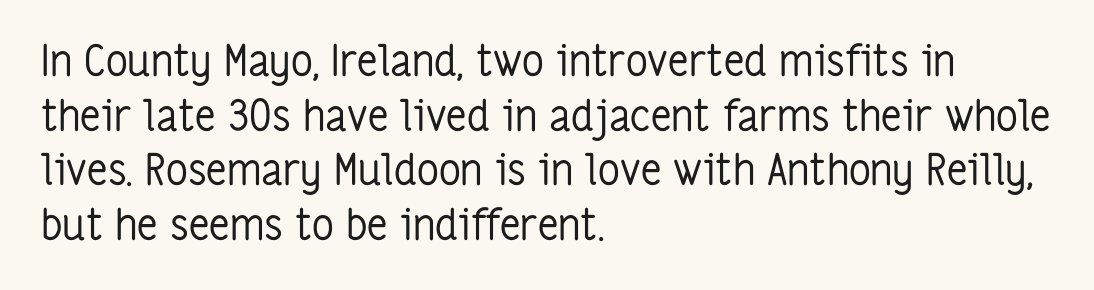
Q: Is the text bold? A: No.
Q: Is the text italic (slanted)? A: No, it is upright.
Q: Is the typeface a serif or a sans-serif typeface? A: Sans-serif.
Q: Is the text underlined? A: No.
Q: How is the paragraph aligned? A: Left-aligned.
Q: Is the spacing between letters normal or unusually wide? A: Normal.
Q: Is the spacing between lines tight, normal or loose? A: Normal.
Q: Width (condensed, normal, or wide)? A: Condensed.
Q: Stroke contrast? A: Low.
Q: x-height? A: Medium.
Q: Monospaced? A: No.
